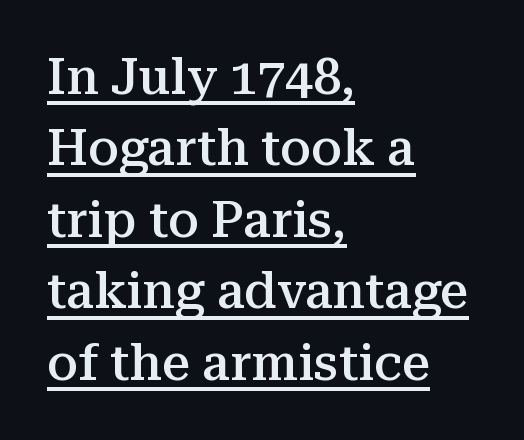
{"serif": "yes", "italic": "no", "bold": "semi", "weight": "semibold", "width": "normal", "stroke_contrast": "medium", "x_height": "medium", "monospaced": "no", "underline": "yes", "align": "left", "line_spacing": "normal", "line_spacing_ratio": 1.43, "letter_spacing": "normal", "letter_spacing_em": 0.0, "glyph_px": 50}
